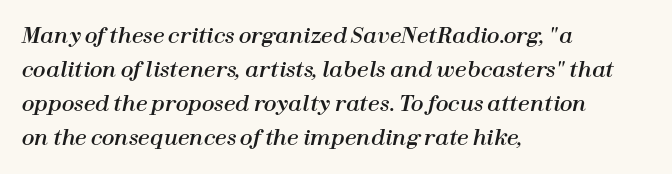
The image shows 21 px text type, italic (leaning right); set left-aligned, normal line spacing (1.62x), normal letter spacing, not underlined.
